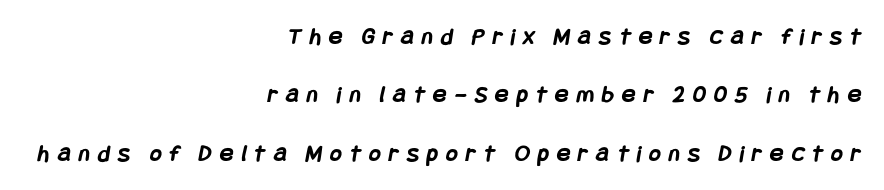
Q: Is the text bold? A: Yes.
Q: Is the text underlined? A: No.
Q: How is the paragraph aligned? A: Right-aligned.
Q: Is the spacing between letters normal or unusually wide? A: Unusually wide.
Q: Is the spacing between lines tight, normal or loose? A: Loose.
